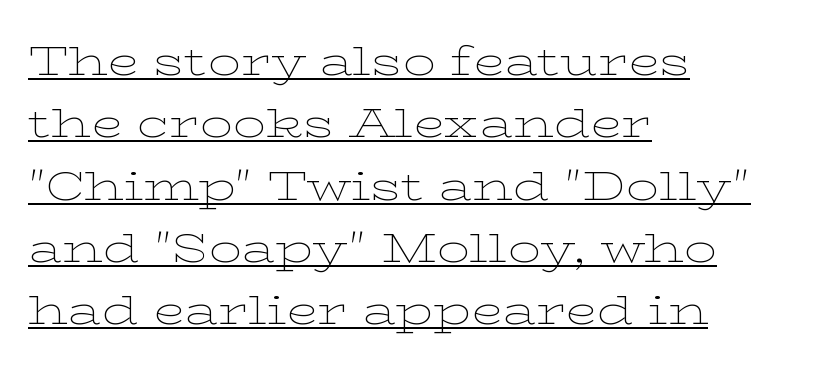
The image shows 41 px thin, wide serif type, upright; set left-aligned, normal line spacing (1.52x), normal letter spacing, underlined; low stroke contrast and a medium x-height.
